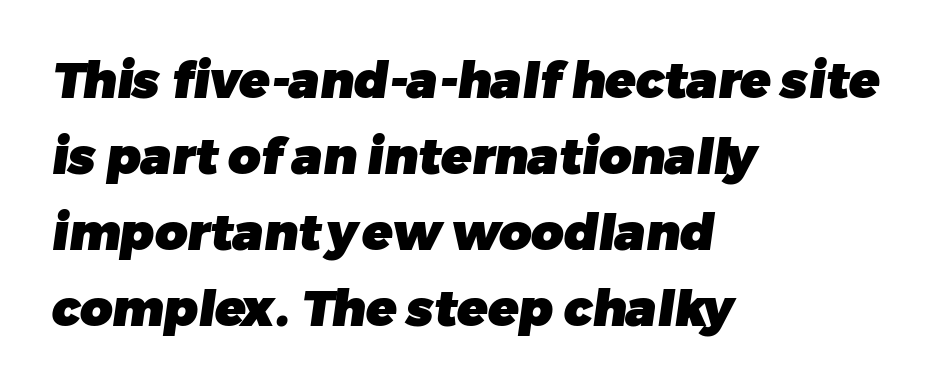
Q: Is the text bold? A: Yes.
Q: Is the typeface a serif or a sans-serif typeface? A: Sans-serif.
Q: Is the text underlined? A: No.
Q: How is the paragraph aligned? A: Left-aligned.
Q: Is the spacing between letters normal or unusually wide? A: Normal.
Q: Is the spacing between lines tight, normal or loose? A: Normal.
Q: Width (condensed, normal, or wide)? A: Normal.
Q: Stroke contrast? A: Low.
Q: x-height? A: Medium.
Q: Monospaced? A: No.
